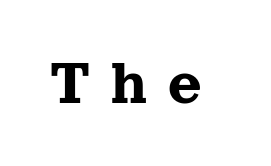
The image shows 65 px serif type, upright; set unusually wide letter spacing (+0.32 em), not underlined; a medium x-height.
